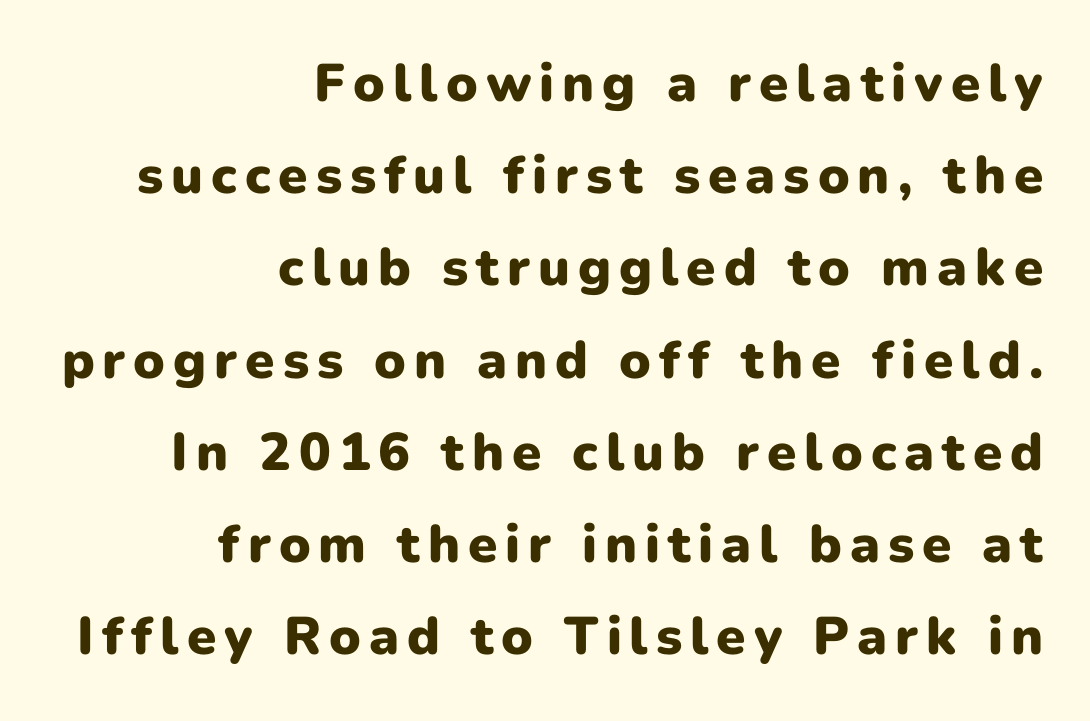
{"serif": "no", "italic": "no", "bold": "yes", "weight": "heavy", "width": "normal", "stroke_contrast": "low", "x_height": "medium", "monospaced": "no", "underline": "no", "align": "right", "line_spacing_ratio": 1.74, "glyph_px": 53}
